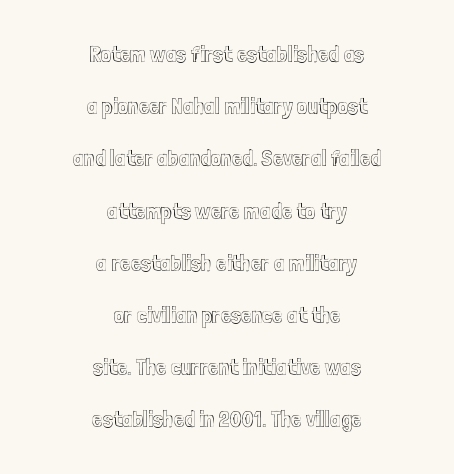
The image shows 23 px text type, upright; set centered, loose line spacing (2.27x), normal letter spacing, not underlined.
